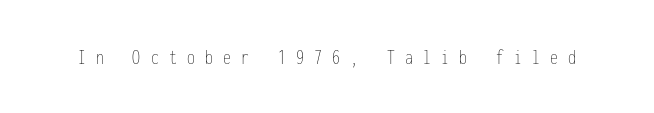
The passage shown is not underscored anywhere. This sample uses an upright cut, with every glyph sitting square on the baseline. The tracking jumps out immediately: characters are airy and widely separated. The strokes carry an ordinary text weight at most.
